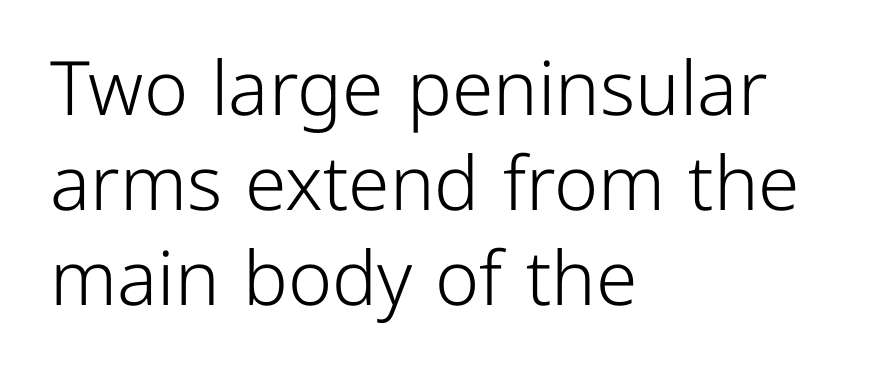
{"serif": "no", "italic": "no", "bold": "no", "weight": "light", "width": "normal", "stroke_contrast": "low", "x_height": "medium", "monospaced": "no", "underline": "no", "align": "left", "line_spacing": "normal", "line_spacing_ratio": 1.27, "letter_spacing": "normal", "letter_spacing_em": 0.0, "glyph_px": 75}
